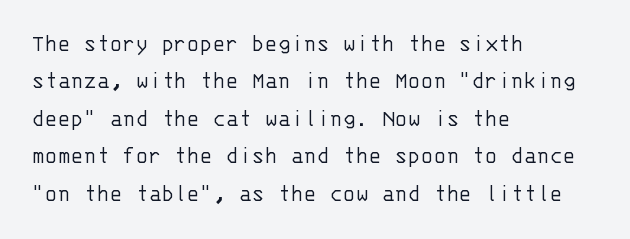
The image shows 24 px text type, upright; set left-aligned, normal line spacing (1.56x), normal letter spacing, not underlined.
